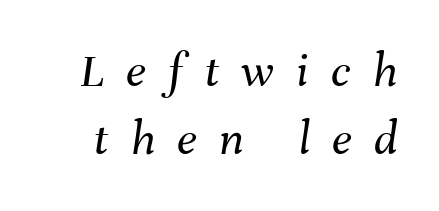
The gaps between neighbouring characters are conspicuously large. This sample keeps an unexceptional amount of space between lines. The face used here is proportionally spaced, like ordinary book or web type. Tall strokes in this sample are angled rather than plumb. The area under the type is left untouched. Weight class: somewhere from thin through regular.
